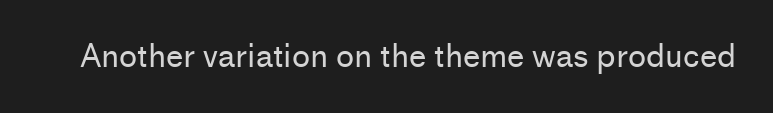
Varying glyph widths throughout — classic text-font behaviour. This sample uses plain, unmodified letter spacing. Nobody drew a line under any word here. Summary of weight: not heavy and not bold.
